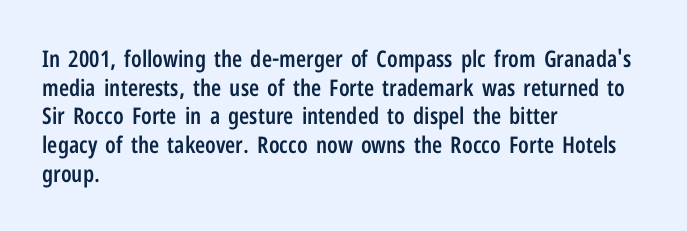
{"italic": "no", "bold": "semi", "underline": "no", "align": "left", "line_spacing": "normal", "line_spacing_ratio": 1.25, "letter_spacing": "normal", "letter_spacing_em": 0.0, "glyph_px": 23}
